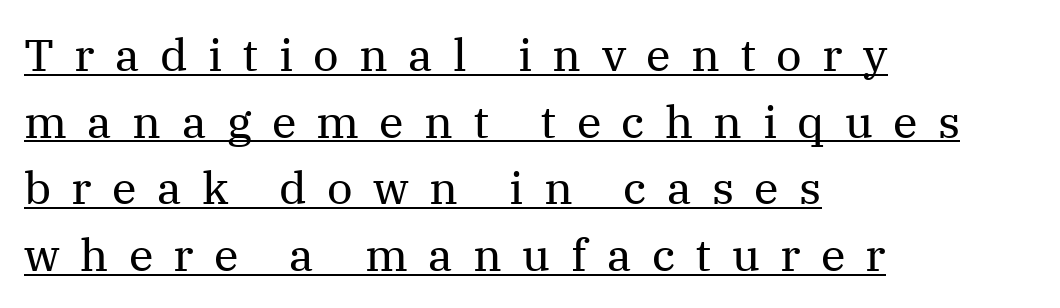
{"serif": "yes", "italic": "no", "bold": "no", "weight": "regular", "width": "normal", "stroke_contrast": "medium", "x_height": "medium", "monospaced": "no", "underline": "yes", "align": "left", "line_spacing": "normal", "line_spacing_ratio": 1.48, "letter_spacing": "wide", "letter_spacing_em": 0.45, "glyph_px": 45}
